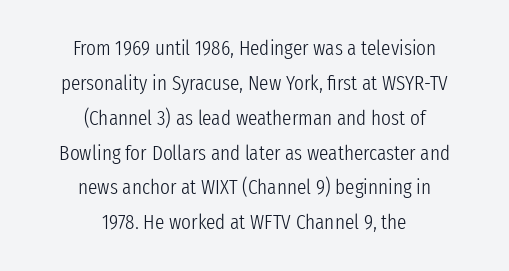
Is the type heavy? It reads as light-to-regular instead. Layout note: lines centered. Anything drawn beneath the words? Only blank space. You could call the tracking neutral — neither tight nor loose.
